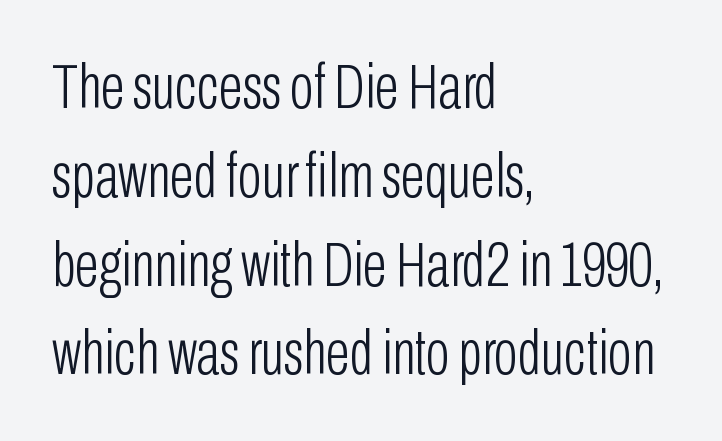
{"serif": "no", "italic": "no", "bold": "no", "weight": "light", "width": "condensed", "stroke_contrast": "low", "x_height": "medium", "monospaced": "no", "underline": "no", "align": "left", "line_spacing": "normal", "line_spacing_ratio": 1.41, "letter_spacing": "normal", "letter_spacing_em": 0.0, "glyph_px": 63}
